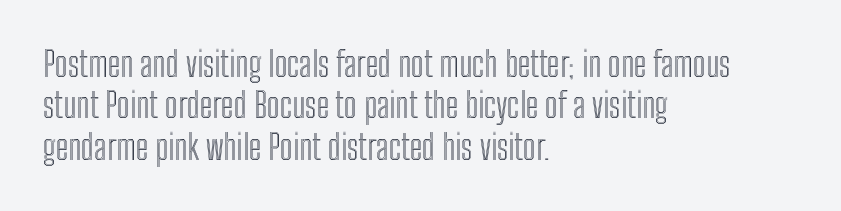
In CSS terms this would be text-align: left. Nope, not italic — everything's standing straight. Words appear dense and cohesive because spacing is normal. Bare-footed words on every line.
